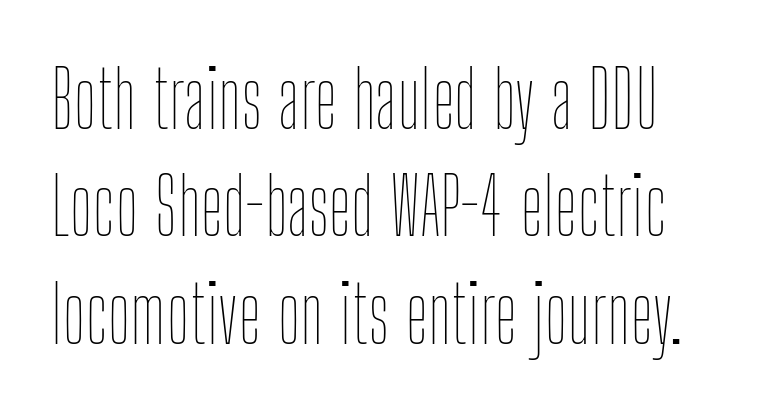
The tracking reads as untouched default to a designer's eye. The face used here is proportionally spaced, like ordinary book or web type. Decoration check: the copy has no underline. Is the block centered? No — it sits flush against the left margin. Each stroke keeps to a modest, everyday thickness or less.
